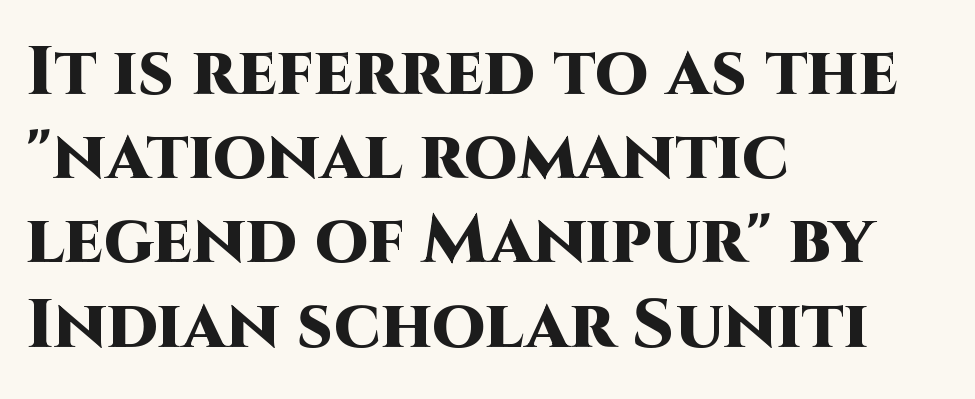
Q: Is the text bold? A: Yes.
Q: Is the text italic (slanted)? A: No, it is upright.
Q: Is the typeface a serif or a sans-serif typeface? A: Sans-serif.
Q: Is the text underlined? A: No.
Q: How is the paragraph aligned? A: Left-aligned.
Q: Is the spacing between letters normal or unusually wide? A: Normal.
Q: Width (condensed, normal, or wide)? A: Normal.
Q: Stroke contrast? A: High.
Q: x-height? A: Large.
Q: Monospaced? A: No.
